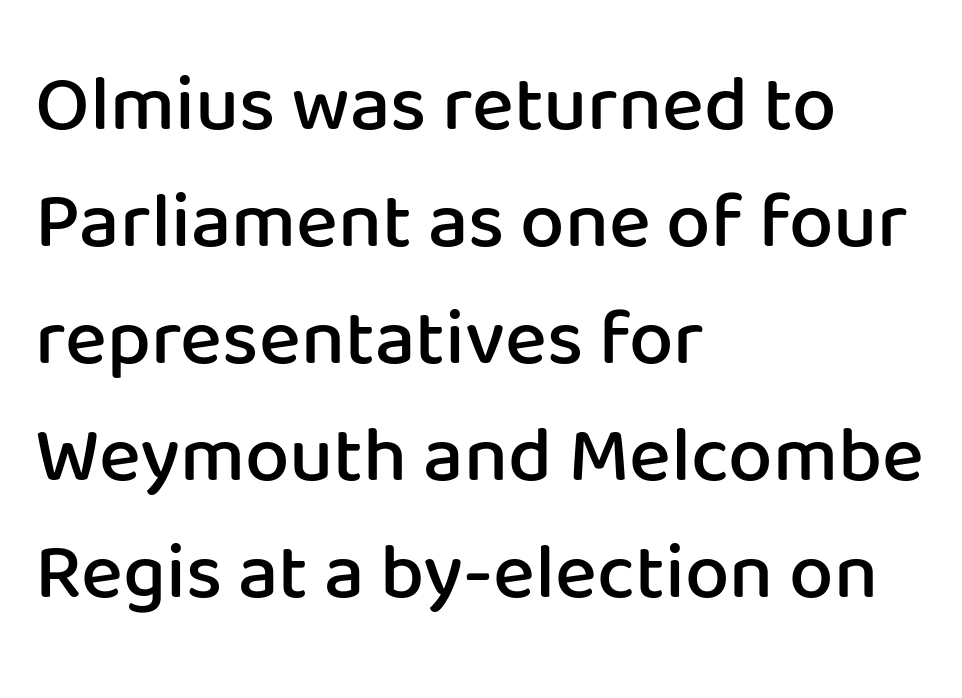
Plain, unruled lines of type. Does extra space separate the letters? No, they use regular spacing. Stroke thickness is moderately raised; the sample reads as semibold. Proportional: the letters do not fall into vertical columns. In terms of letterform style, serifs are entirely absent. A typesetter would mark this as roman, not italic.
